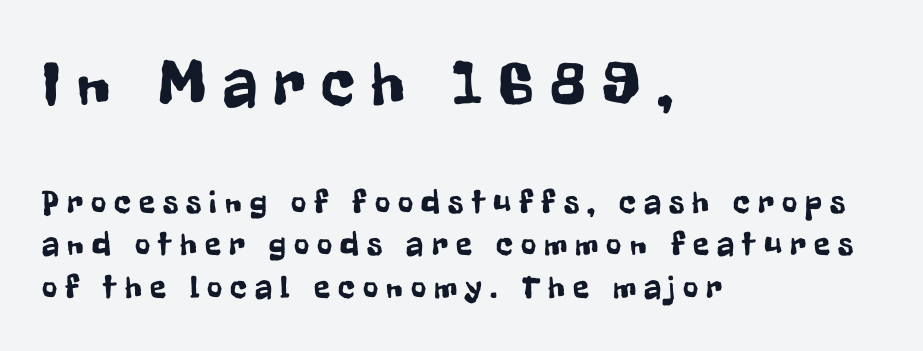
Q: Is the text italic (slanted)? A: No, it is upright.
Q: Is the typeface a serif or a sans-serif typeface? A: Sans-serif.
Q: Is the text underlined? A: No.
Q: How is the paragraph aligned? A: Left-aligned.
Q: Is the spacing between letters normal or unusually wide? A: Unusually wide.
Q: Is the spacing between lines tight, normal or loose? A: Normal.
Q: Which block of text is set in a larger size, the first (top) or the second (bottom)? A: The first (top) one.
Q: Width (condensed, normal, or wide)? A: Condensed.
Q: Stroke contrast? A: Low.
Q: x-height? A: Medium.
Q: Monospaced? A: No.
